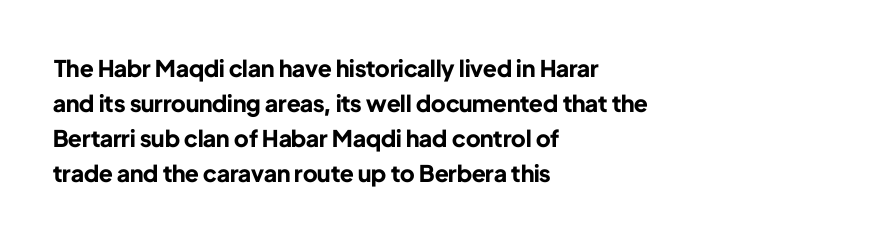
The image shows 23 px bold type, upright; set left-aligned, normal line spacing (1.52x), normal letter spacing, not underlined.
